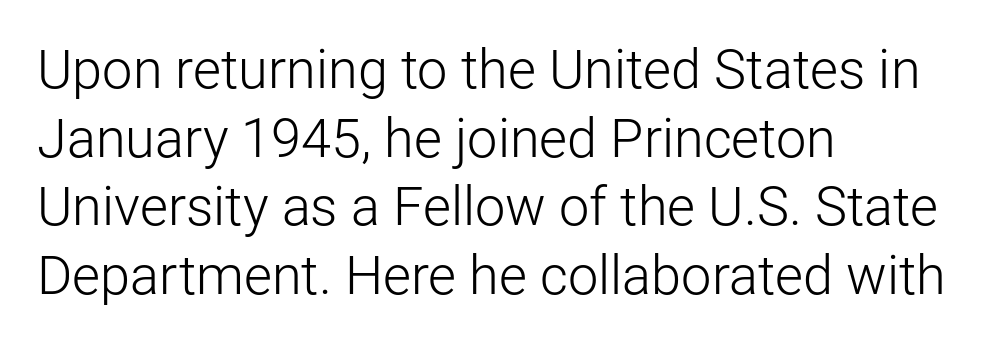
{"serif": "no", "italic": "no", "bold": "no", "weight": "light", "width": "normal", "stroke_contrast": "low", "x_height": "medium", "monospaced": "no", "underline": "no", "align": "left", "line_spacing": "normal", "line_spacing_ratio": 1.27, "letter_spacing": "normal", "letter_spacing_em": 0.0, "glyph_px": 54}
